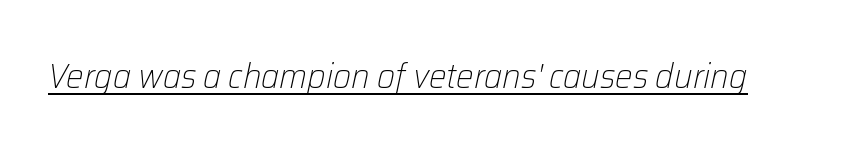
{"italic": "yes", "lean": "right", "slant_degrees": 12, "bold": "no", "weight": "light", "width": "normal", "stroke_contrast": "low", "x_height": "medium", "monospaced": "no", "underline": "yes", "letter_spacing": "normal", "letter_spacing_em": 0.0, "glyph_px": 35}
